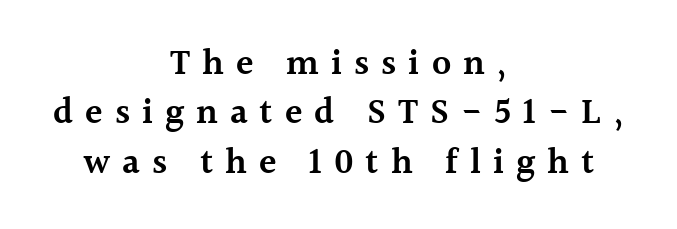
Q: Is the text bold? A: Semi-bold.
Q: Is the text italic (slanted)? A: No, it is upright.
Q: Is the typeface a serif or a sans-serif typeface? A: Serif.
Q: Is the text underlined? A: No.
Q: How is the paragraph aligned? A: Centered.
Q: Is the spacing between letters normal or unusually wide? A: Unusually wide.
Q: Is the spacing between lines tight, normal or loose? A: Normal.
Q: Width (condensed, normal, or wide)? A: Normal.
Q: x-height? A: Medium.
Q: Monospaced? A: No.
